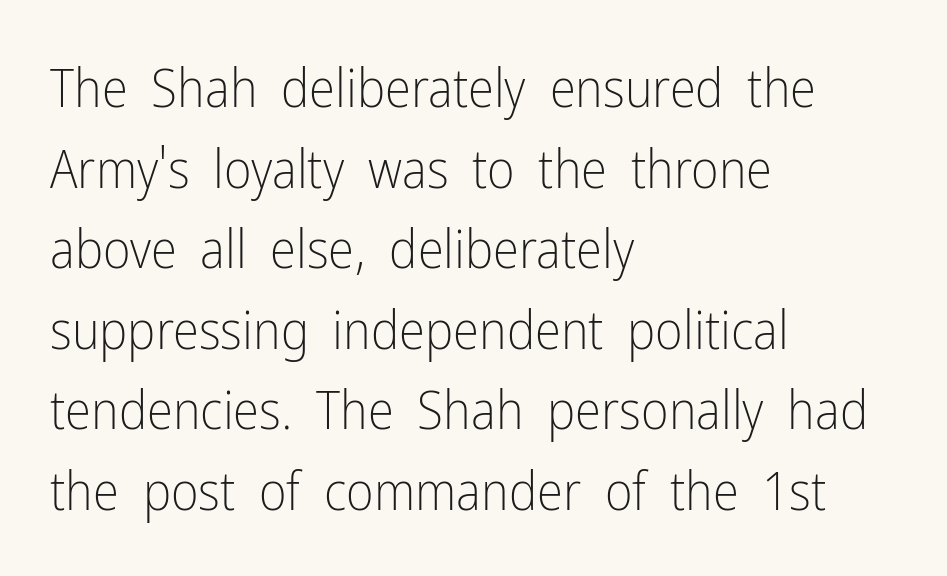
A typesetter would call this proportional, since set widths differ per character. The vertical gap from one line to the next is medium. This is roman type, the default non-slanted kind. Visually the block forms a straight wall on the left and a jagged coastline on the right.
